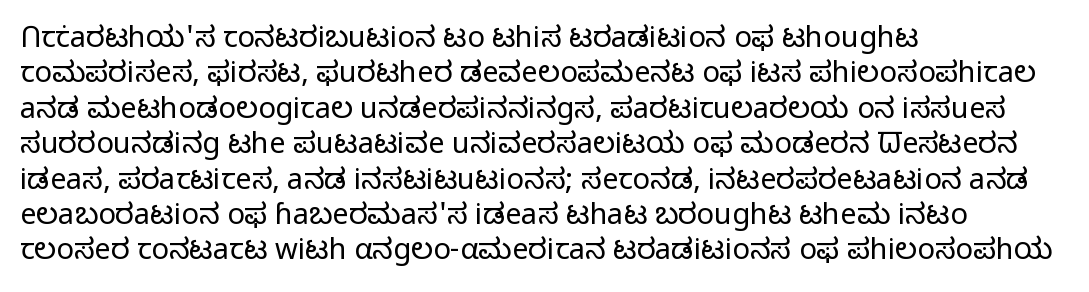
The rag falls on the right side of this text block. The passage shown is typeset with a sans-serif family. Do the letters lean? They stand straight. The gap between lines stays unmarked. Is this a fixed-width face? No — the glyphs have proportional, varying widths.
